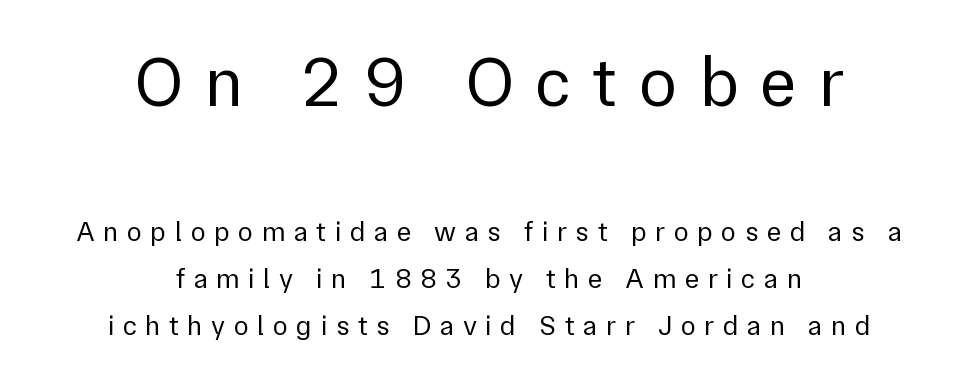
The line texture is sparse and dotted thanks to wide tracking. Check the space under the baseline: it is left empty. These lines were composed using upright roman letters. The rag falls on both sides of this text block equally. These two chunks differ in scale, with the top chunk taking the larger measure. No feet cap the strokes, marking this as sans-serif type.
